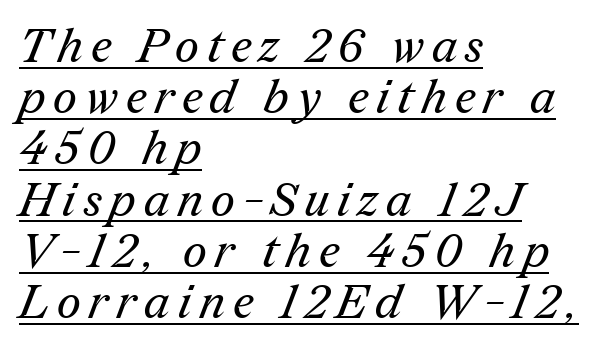
No letter is thick-stroked: the sample isn't bold. The passage shown is typed in a proportional face where columns would drift. These lines huddle together more closely than default settings would place them. The sample's only ornament is a line tracing under the words. Each letter's strokes conclude with small projecting serifs. Casual observation: everything's shoved over to the left.
